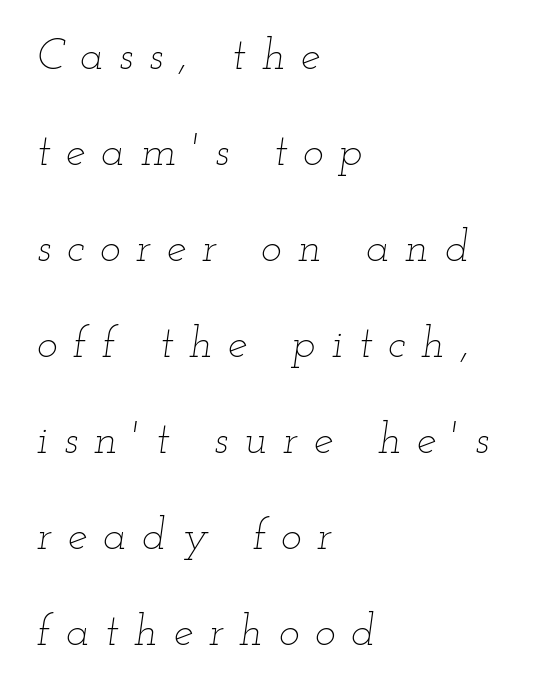
{"italic": "yes", "lean": "right", "slant_degrees": 12, "bold": "no", "weight": "thin", "width": "wide", "stroke_contrast": "low", "x_height": "small", "monospaced": "no", "underline": "no", "align": "left", "line_spacing": "loose", "line_spacing_ratio": 2.18, "letter_spacing": "wide", "letter_spacing_em": 0.36, "glyph_px": 44}
